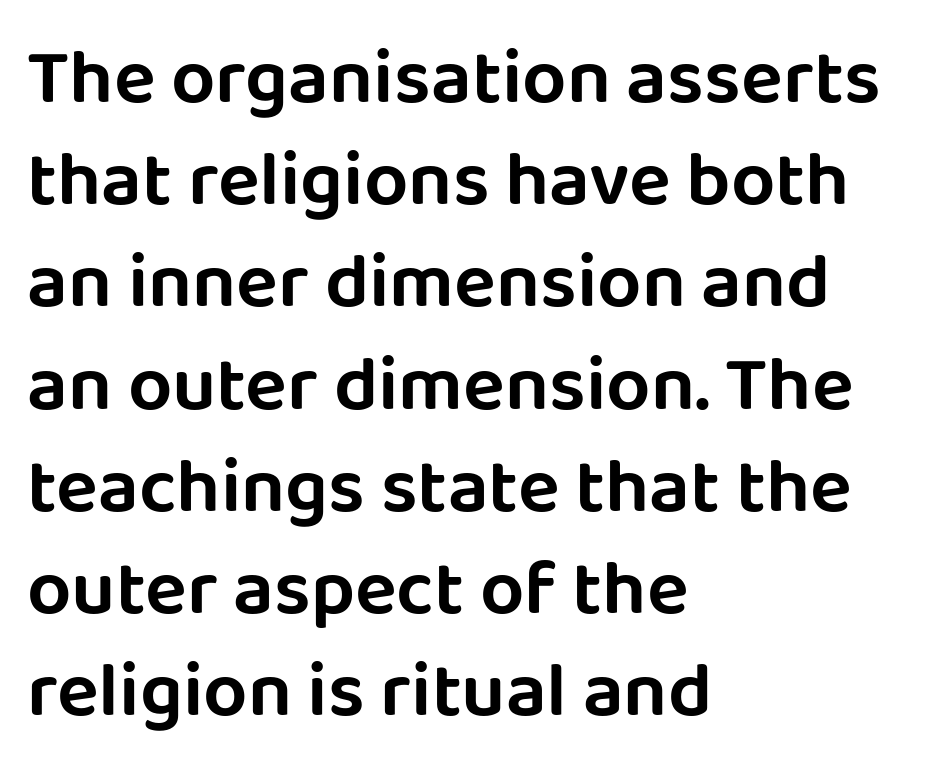
The image shows 78 px sans-serif type, upright; set left-aligned, normal line spacing (1.31x), normal letter spacing, not underlined; low stroke contrast and a large x-height.
